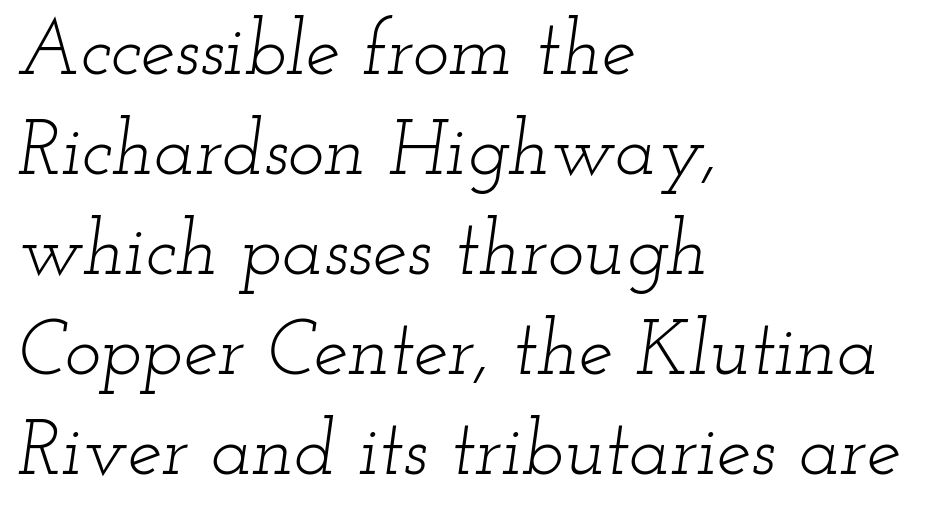
{"serif": "yes", "italic": "yes", "lean": "right", "slant_degrees": 12, "bold": "no", "weight": "light", "width": "wide", "stroke_contrast": "low", "x_height": "small", "monospaced": "no", "underline": "no", "align": "left", "line_spacing": "normal", "line_spacing_ratio": 1.3, "letter_spacing": "normal", "letter_spacing_em": 0.0, "glyph_px": 77}
